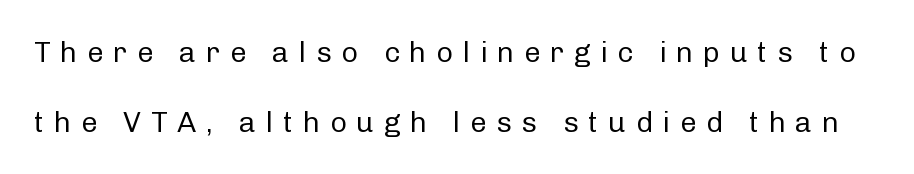
Vertical spacing — loose. Posture: straight, roman, zero tilt. Here the glyphs are tracked loosely, breaking word shapes into spaced letters. Check where the strokes stop: nothing finishes them off — pure sans. Glance below the letters and you will spot only blank space. The typesetting does not lean heavy: it is not bold.
